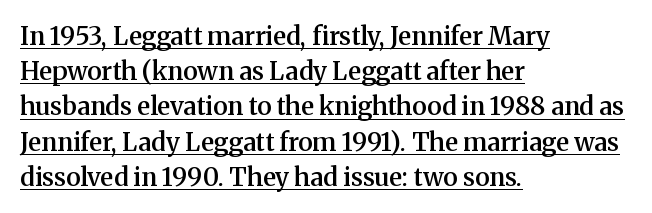
Words appear dense and cohesive because spacing is normal. Rendered with straight, roman letterforms. Does the copy run flush right? No — it runs flush left. Summary of vertical rhythm: regular, with standard interline spacing. Emphasis by weight is partial: semibold. Decoration check: the copy is underlined.
